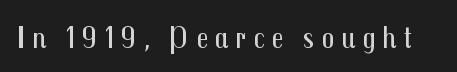
{"serif": "no", "italic": "no", "bold": "no", "weight": "regular", "width": "condensed", "stroke_contrast": "medium", "x_height": "medium", "monospaced": "no", "underline": "no", "letter_spacing": "wide", "letter_spacing_em": 0.21, "glyph_px": 32}
